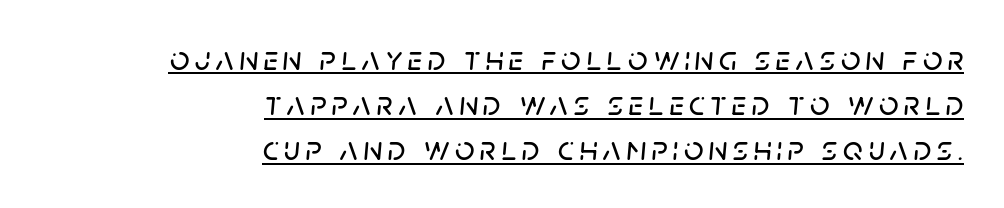
The image shows 34 px text type, italic (leaning right); set right-aligned, normal line spacing (1.33x), underlined; low stroke contrast and a large x-height.
